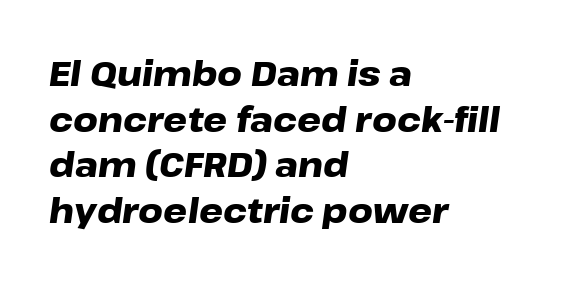
The image shows 34 px heavy, wide type, italic (leaning right); set left-aligned, normal line spacing (1.34x), normal letter spacing, not underlined; low stroke contrast and a medium x-height.
